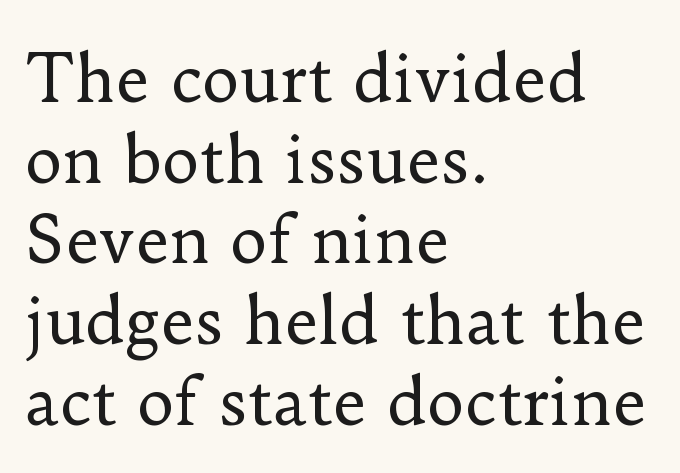
Q: Is the text bold? A: No.
Q: Is the text italic (slanted)? A: No, it is upright.
Q: Is the typeface a serif or a sans-serif typeface? A: Serif.
Q: Is the text underlined? A: No.
Q: How is the paragraph aligned? A: Left-aligned.
Q: Is the spacing between letters normal or unusually wide? A: Normal.
Q: Is the spacing between lines tight, normal or loose? A: Normal.
Q: Width (condensed, normal, or wide)? A: Normal.
Q: Stroke contrast? A: Low.
Q: x-height? A: Small.
Q: Monospaced? A: No.
